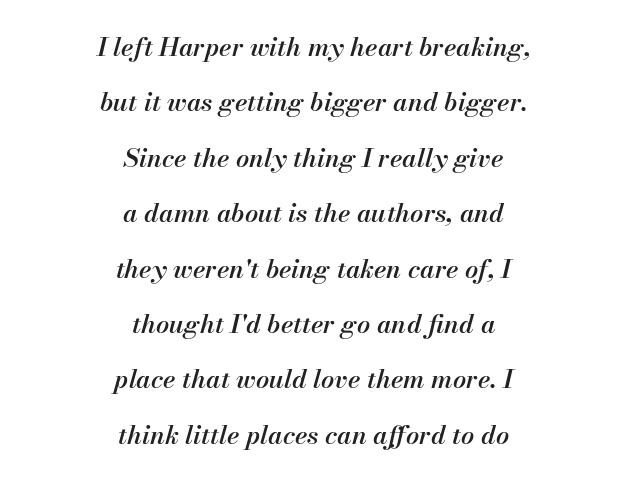
Q: Is the text bold? A: Semi-bold.
Q: Is the text italic (slanted)? A: Yes, it leans right by about 13 degrees.
Q: Is the text underlined? A: No.
Q: How is the paragraph aligned? A: Centered.
Q: Is the spacing between letters normal or unusually wide? A: Normal.
Q: Is the spacing between lines tight, normal or loose? A: Loose.
